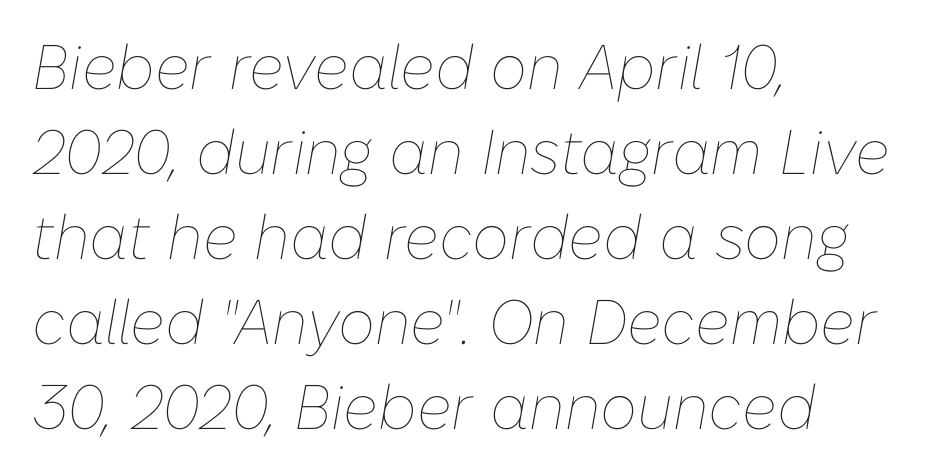
Q: Is the text bold? A: No.
Q: Is the text italic (slanted)? A: Yes, it leans right by about 10 degrees.
Q: Is the text underlined? A: No.
Q: How is the paragraph aligned? A: Left-aligned.
Q: Is the spacing between letters normal or unusually wide? A: Normal.
Q: Is the spacing between lines tight, normal or loose? A: Normal.
Q: Width (condensed, normal, or wide)? A: Normal.
Q: Stroke contrast? A: Low.
Q: x-height? A: Medium.
Q: Monospaced? A: No.
